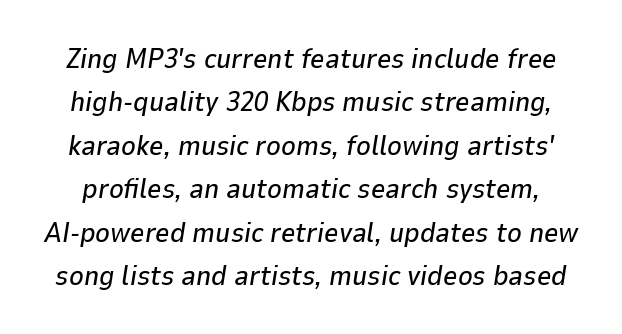
Q: Is the text italic (slanted)? A: Yes, it leans right by about 9 degrees.
Q: Is the text underlined? A: No.
Q: Is the spacing between letters normal or unusually wide? A: Normal.
Q: Is the spacing between lines tight, normal or loose? A: Normal.
Q: Width (condensed, normal, or wide)? A: Normal.
Q: Stroke contrast? A: Low.
Q: x-height? A: Medium.
Q: Monospaced? A: No.
